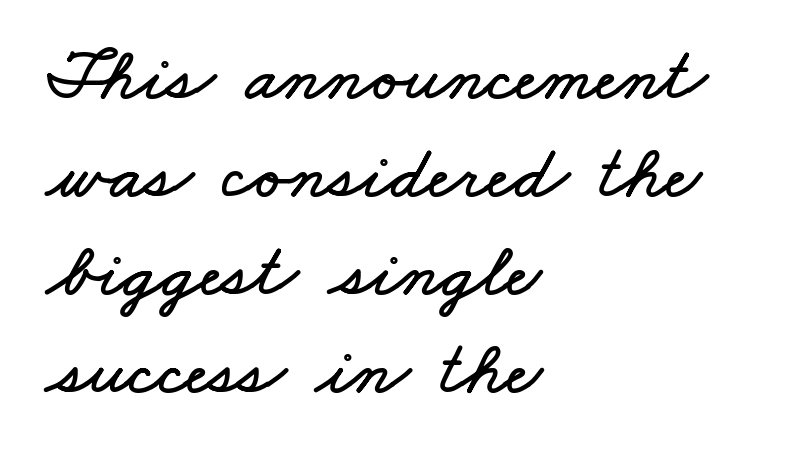
{"width": "wide", "stroke_contrast": "low", "x_height": "small", "monospaced": "no", "underline": "no", "align": "left", "line_spacing": "normal", "line_spacing_ratio": 1.29, "letter_spacing": "normal", "letter_spacing_em": 0.0, "glyph_px": 76}
